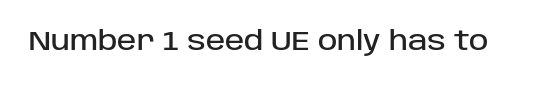
{"italic": "no", "underline": "no", "letter_spacing": "normal", "letter_spacing_em": 0.0, "glyph_px": 26}
